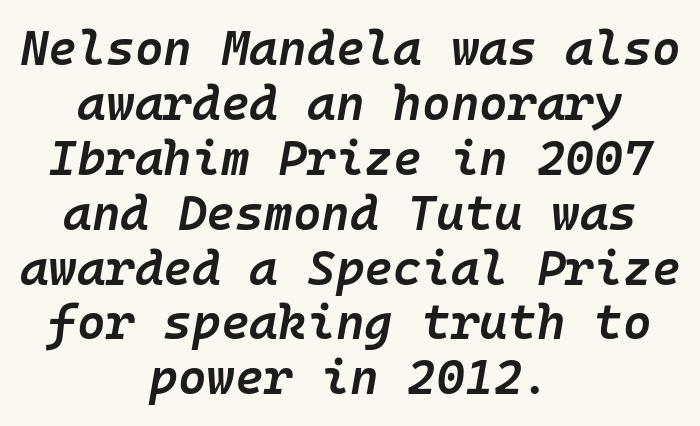
The image shows 49 px semibold type, italic (leaning right), monospaced; set centered, tight line spacing (1.12x), normal letter spacing, not underlined; low stroke contrast and a medium x-height.
